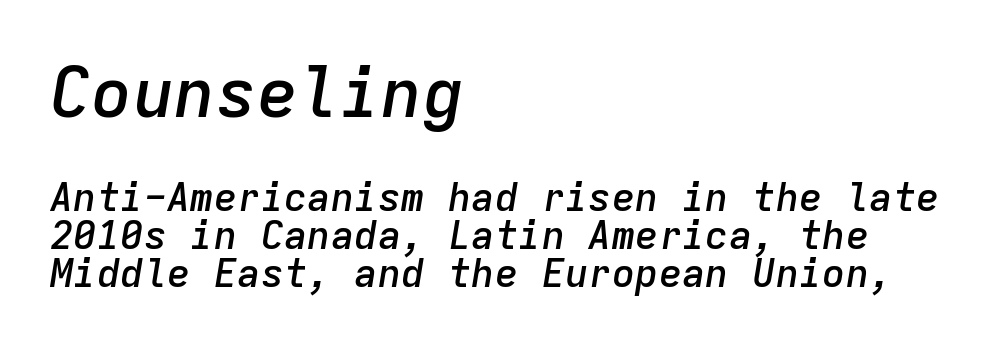
Leftover space on each line is placed entirely after the last word. Has an underline been added? It has not. The lines are packed closely together with very little leading. Caption: standard tracking, unaltered.
